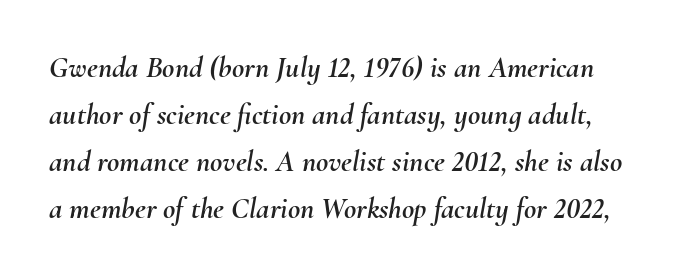
The rendering uses natural spacing where letterforms have individual widths. Students, observe: this is what conventionally led text looks like. Observe the lean: these are italic letterforms. Tracking here is standard; glyphs follow each other at the usual distance. No word sits above an underline.
